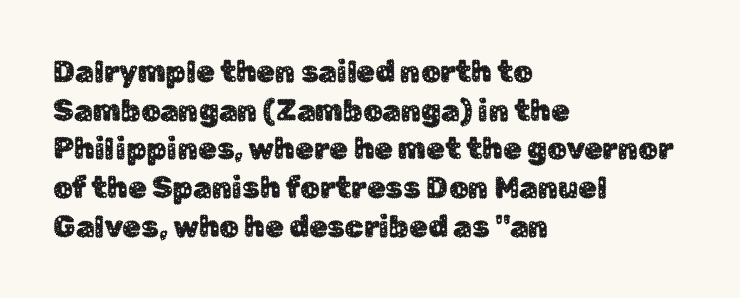
If you measured baseline to baseline, you'd find a middling distance. If you drew a ruler down the left edge, every line would touch it. The strip under each line holds only bare page. Font category for this specimen: sans-serif.
